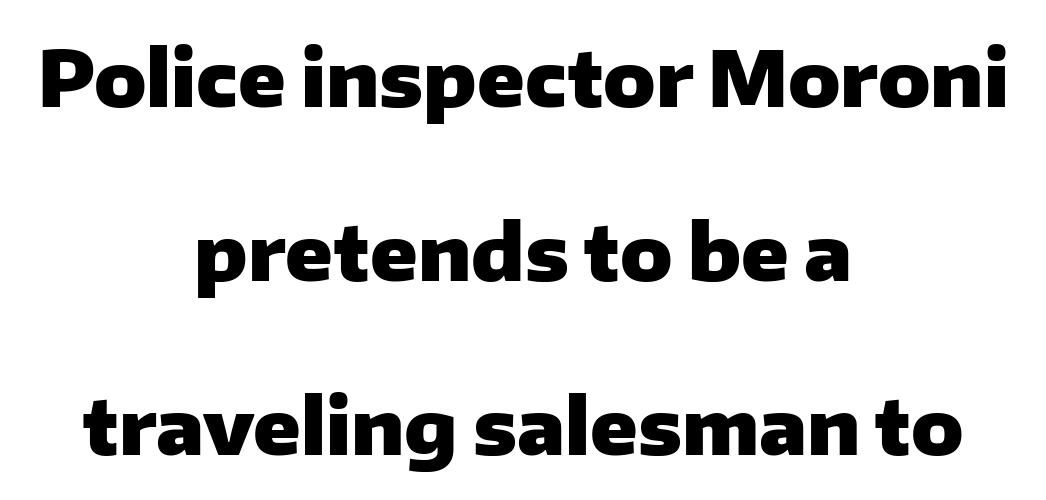
The image shows 77 px heavy sans-serif type, upright; set centered, loose line spacing (2.26x), normal letter spacing, not underlined; low stroke contrast and a medium x-height.
